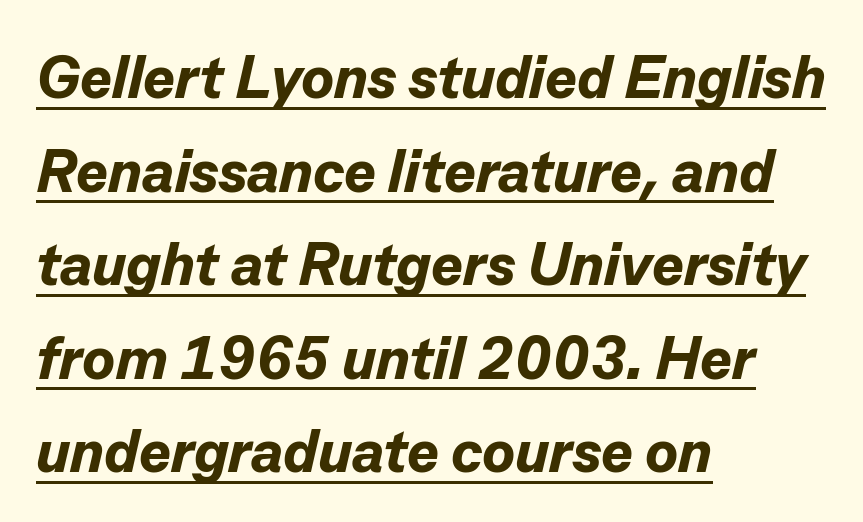
Q: Is the text bold? A: Yes.
Q: Is the text italic (slanted)? A: Yes, it leans right by about 13 degrees.
Q: Is the text underlined? A: Yes.
Q: How is the paragraph aligned? A: Left-aligned.
Q: Is the spacing between letters normal or unusually wide? A: Normal.
Q: Is the spacing between lines tight, normal or loose? A: Normal.
Q: Width (condensed, normal, or wide)? A: Normal.
Q: Stroke contrast? A: Low.
Q: x-height? A: Medium.
Q: Monospaced? A: No.
